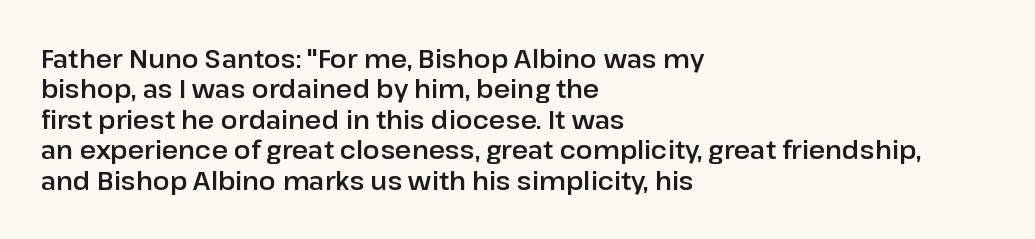
The image shows 25 px text type, upright; set left-aligned, line spacing 1.22x, normal letter spacing, not underlined.
